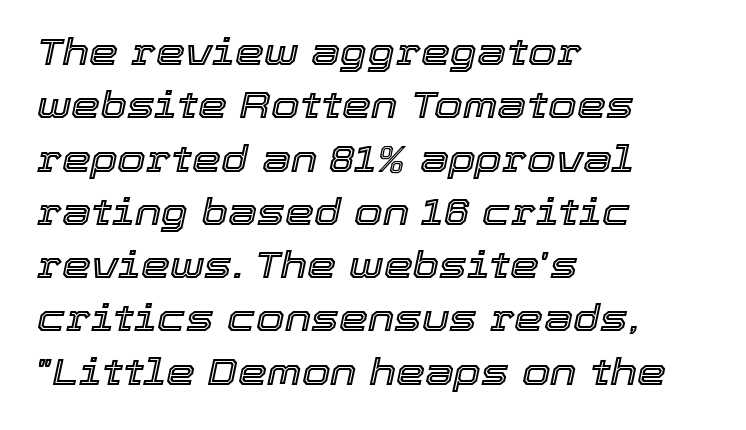
{"italic": "yes", "lean": "right", "slant_degrees": 12, "width": "normal", "x_height": "medium", "monospaced": "no", "underline": "no", "align": "left", "line_spacing": "normal", "line_spacing_ratio": 1.44, "letter_spacing": "normal", "letter_spacing_em": 0.0, "glyph_px": 37}
